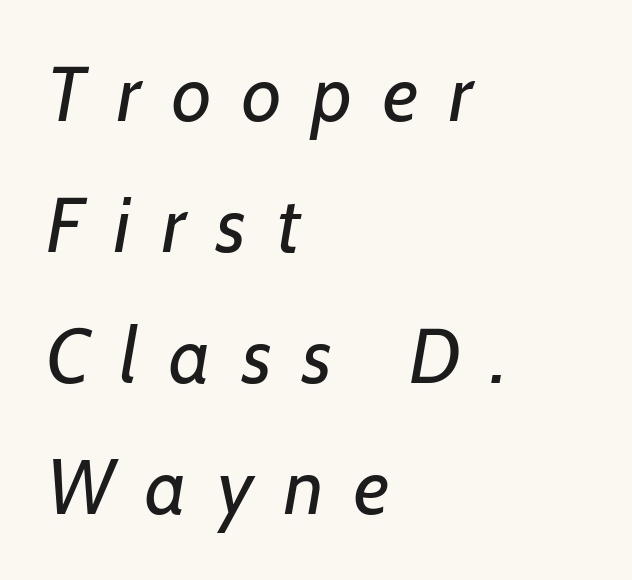
The image shows 77 px regular-weight type, italic (leaning right); set left-aligned, normal line spacing (1.7x), unusually wide letter spacing (+0.4 em), not underlined; low stroke contrast and a medium x-height.
